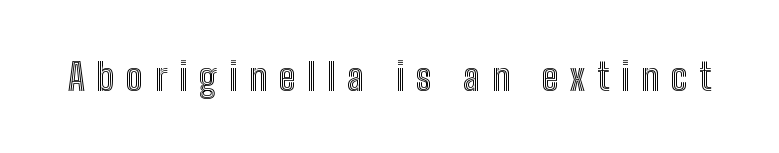
Proportional: the letters do not fall into vertical columns. This is roman type, the default non-slanted kind. Underlining? Definitely not there. Glyph-to-glyph distance is far greater than everyday printed text.
